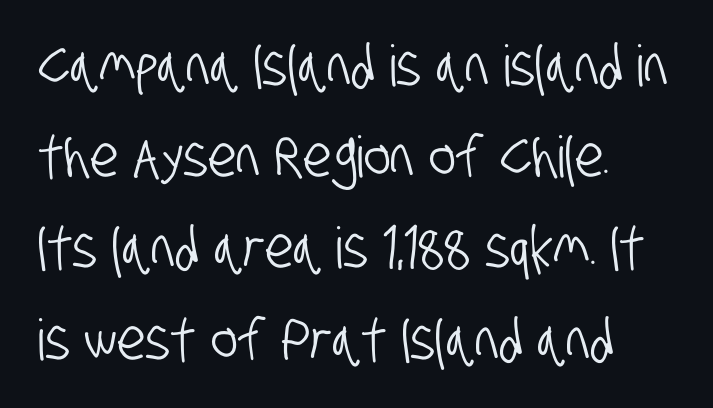
{"serif": "no", "width": "condensed", "stroke_contrast": "low", "x_height": "large", "monospaced": "no", "underline": "no", "align": "left", "line_spacing": "normal", "line_spacing_ratio": 1.6, "letter_spacing": "normal", "letter_spacing_em": 0.0, "glyph_px": 57}
